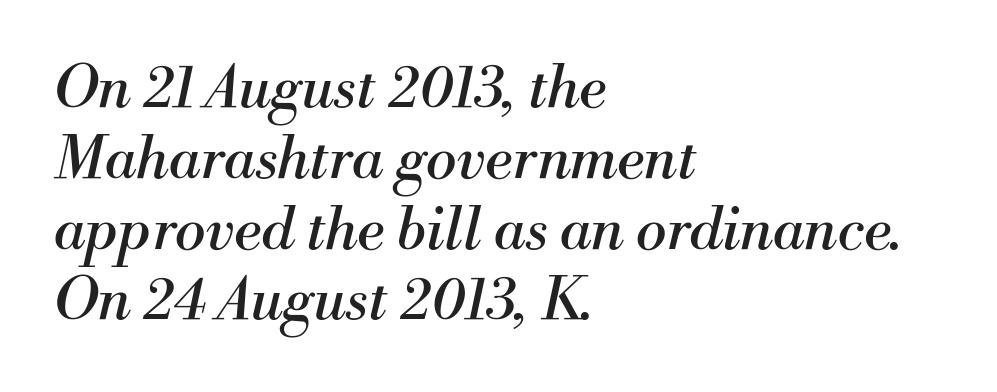
Q: Is the text bold? A: No.
Q: Is the text italic (slanted)? A: Yes, it leans right by about 13 degrees.
Q: Is the typeface a serif or a sans-serif typeface? A: Serif.
Q: Is the text underlined? A: No.
Q: How is the paragraph aligned? A: Left-aligned.
Q: Is the spacing between letters normal or unusually wide? A: Normal.
Q: Width (condensed, normal, or wide)? A: Normal.
Q: Stroke contrast? A: Medium.
Q: x-height? A: Small.
Q: Monospaced? A: No.
